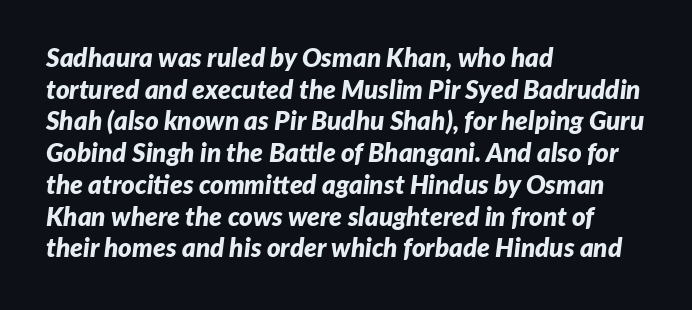
The image shows 26 px bold type, italic (leaning right); set left-aligned, line spacing 1.22x, normal letter spacing, not underlined.
